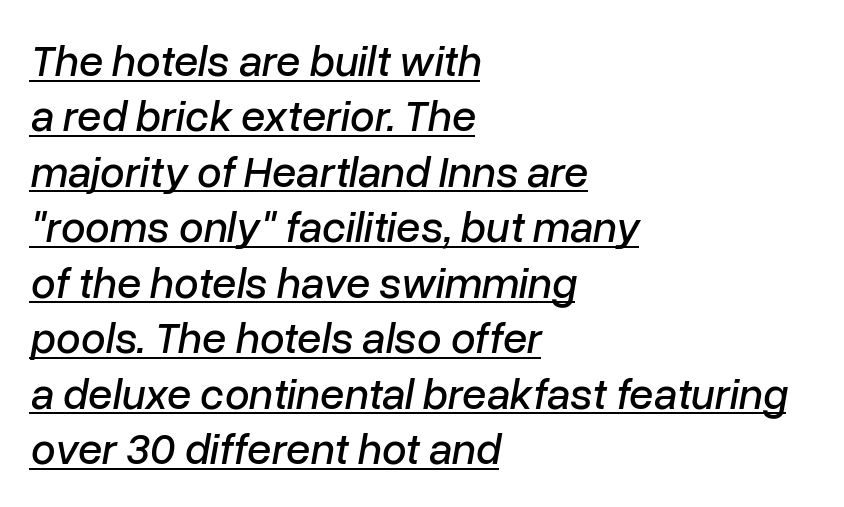
{"italic": "yes", "lean": "right", "slant_degrees": 10, "width": "normal", "stroke_contrast": "low", "x_height": "medium", "monospaced": "no", "underline": "yes", "align": "left", "line_spacing": "normal", "line_spacing_ratio": 1.26, "letter_spacing": "normal", "letter_spacing_em": 0.0, "glyph_px": 44}
